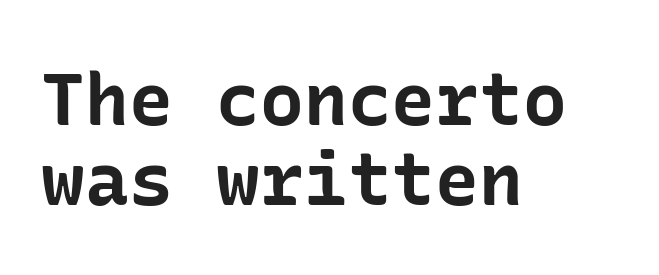
The image shows 73 px bold sans-serif type, upright; set left-aligned, tight line spacing (1.09x), normal letter spacing, not underlined; low stroke contrast and a medium x-height.
